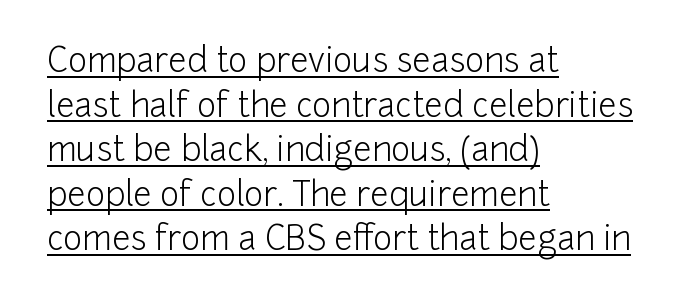
{"serif": "no", "italic": "no", "bold": "no", "weight": "light", "width": "normal", "stroke_contrast": "low", "x_height": "medium", "monospaced": "no", "underline": "yes", "align": "left", "line_spacing": "normal", "line_spacing_ratio": 1.35, "letter_spacing": "normal", "letter_spacing_em": 0.0, "glyph_px": 33}
